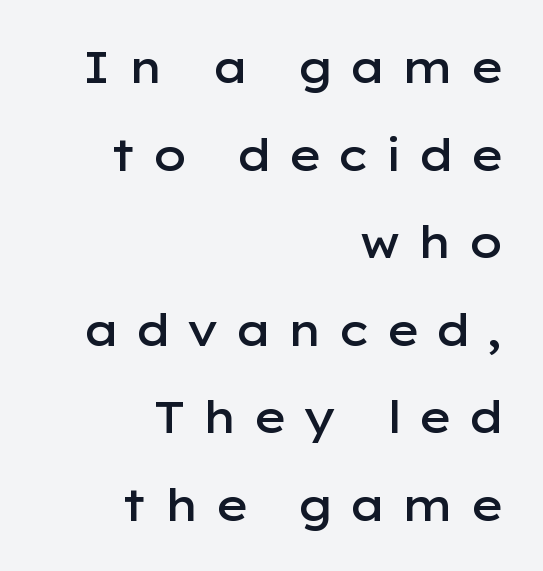
The image shows 44 px semibold, wide sans-serif type, upright; set right-aligned, loose line spacing (1.99x), unusually wide letter spacing (+0.34 em), not underlined; low stroke contrast and a medium x-height.
